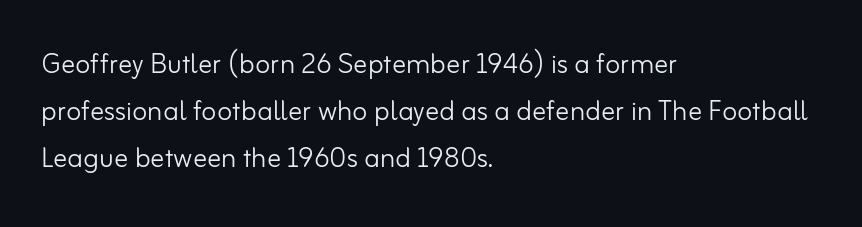
Quick note: underline off. Tall strokes in this sample are plumb rather than angled. Regular leading. The type is set solid horizontally, with unmodified tracking. The letters look calm and open, with moderate or lighter stems. Is the block centered? No — it sits flush against the left margin.
